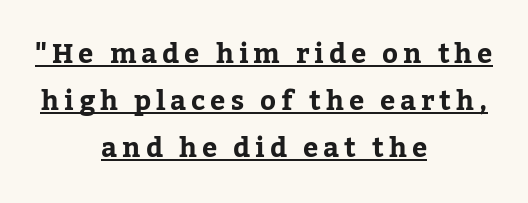
The rendering uses the underline text-decoration. Is the block centered? Yes — each line is placed symmetrically about the middle. The letters stand upright; this is a roman face.
